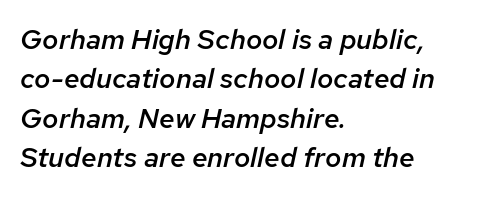
{"italic": "yes", "lean": "right", "slant_degrees": 12, "bold": "semi", "weight": "semibold", "width": "normal", "stroke_contrast": "low", "x_height": "medium", "monospaced": "no", "underline": "no", "align": "left", "line_spacing": "normal", "line_spacing_ratio": 1.41, "letter_spacing": "normal", "letter_spacing_em": 0.0, "glyph_px": 28}
